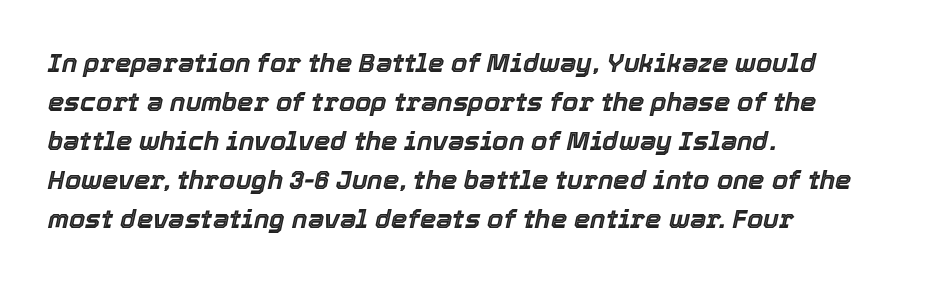
The image shows 26 px text type, italic (leaning right); set left-aligned, normal line spacing (1.5x), normal letter spacing, not underlined.
